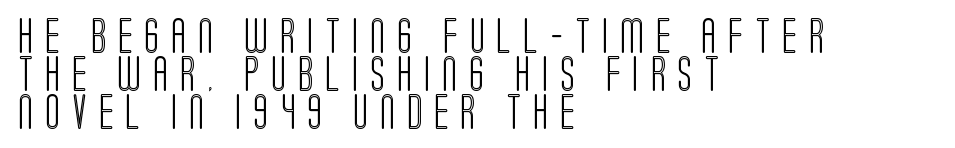
Q: Is the text italic (slanted)? A: No, it is upright.
Q: Is the text underlined? A: No.
Q: How is the paragraph aligned? A: Left-aligned.
Q: Is the spacing between letters normal or unusually wide? A: Unusually wide.
Q: Is the spacing between lines tight, normal or loose? A: Tight.
Q: Width (condensed, normal, or wide)? A: Condensed.
Q: x-height? A: Large.
Q: Monospaced? A: No.
